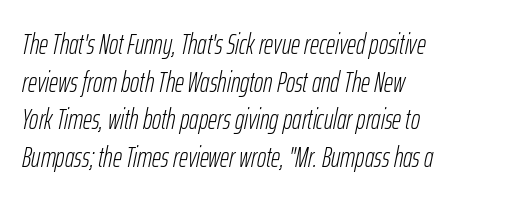
Q: Is the text bold? A: No.
Q: Is the text italic (slanted)? A: Yes, it leans right by about 12 degrees.
Q: Is the text underlined? A: No.
Q: How is the paragraph aligned? A: Left-aligned.
Q: Is the spacing between letters normal or unusually wide? A: Normal.
Q: Is the spacing between lines tight, normal or loose? A: Normal.
Q: Width (condensed, normal, or wide)? A: Condensed.
Q: Stroke contrast? A: Low.
Q: x-height? A: Medium.
Q: Monospaced? A: No.
